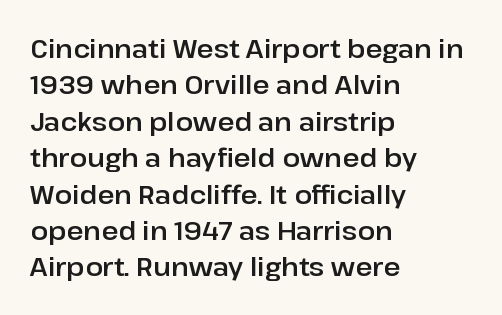
{"italic": "no", "underline": "no", "align": "left", "line_spacing": "normal", "line_spacing_ratio": 1.4, "letter_spacing": "normal", "letter_spacing_em": 0.0, "glyph_px": 26}
